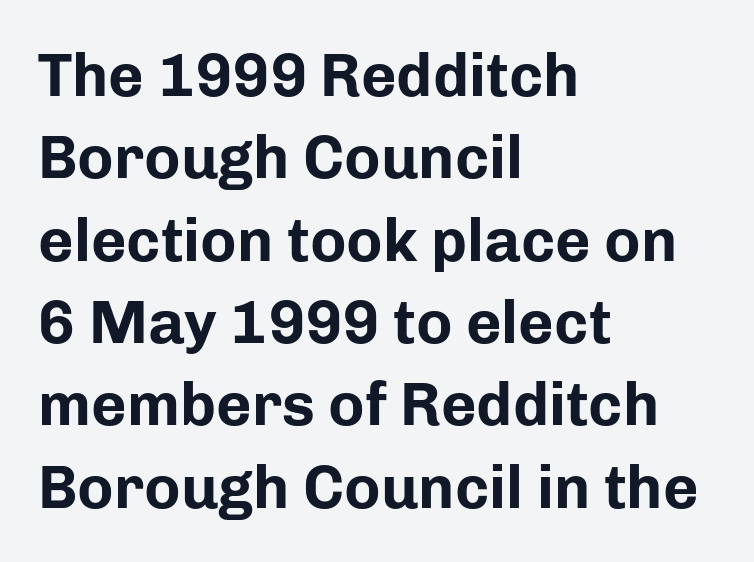
Leftover space on each line is placed entirely after the last word. The passage shown is typeset with a sans-serif family. Do the letters lean? They stand straight. The strip under each line holds only bare page. Normally led — the rows are evenly, conventionally spaced. The face used here is proportionally spaced, like ordinary book or web type.
